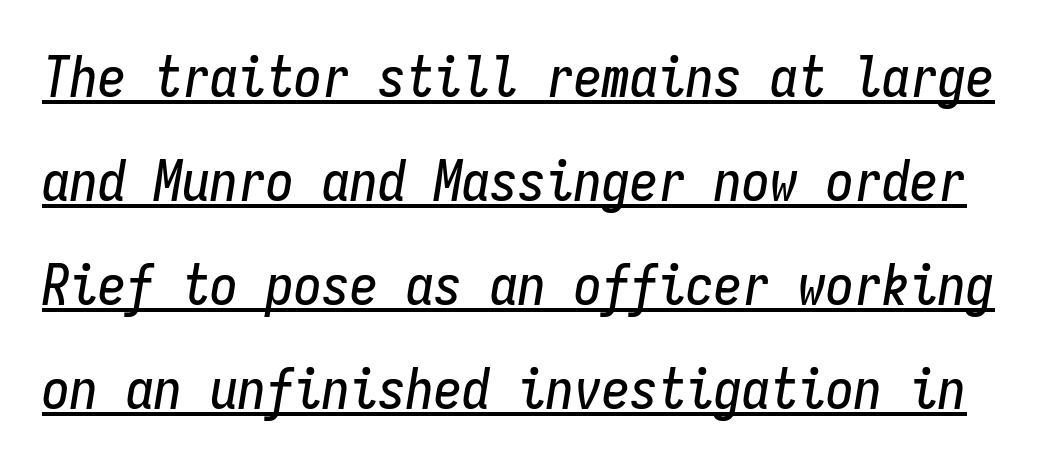
{"italic": "yes", "lean": "right", "slant_degrees": 9, "width": "condensed", "stroke_contrast": "low", "x_height": "medium", "monospaced": "yes", "underline": "yes", "line_spacing_ratio": 1.86, "letter_spacing": "normal", "letter_spacing_em": 0.0, "glyph_px": 56}
